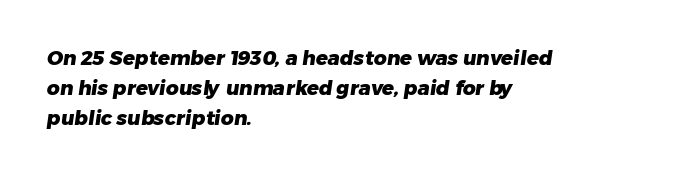
Q: Is the text bold? A: Yes.
Q: Is the text underlined? A: No.
Q: How is the paragraph aligned? A: Left-aligned.
Q: Is the spacing between letters normal or unusually wide? A: Normal.
Q: Is the spacing between lines tight, normal or loose? A: Normal.
